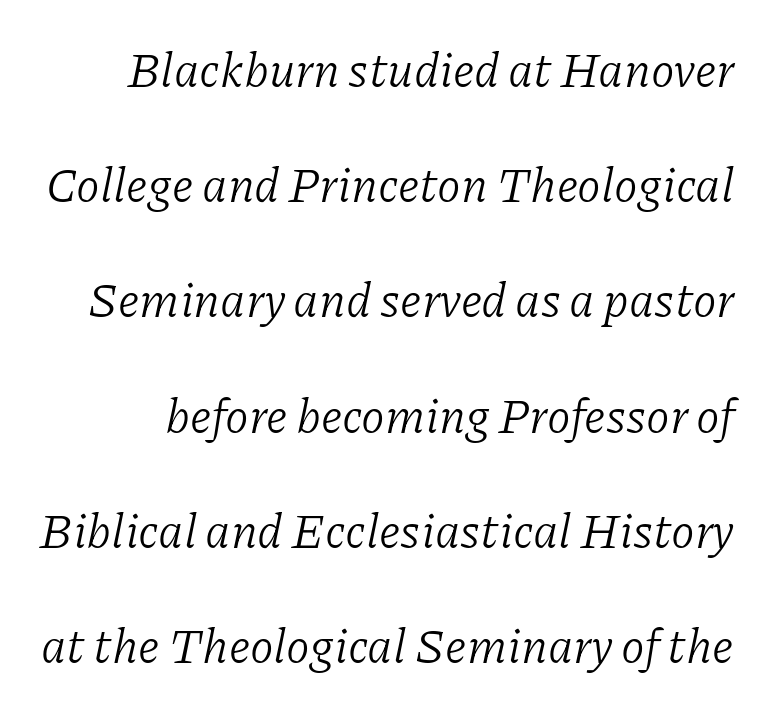
Q: Is the text bold? A: No.
Q: Is the text italic (slanted)? A: Yes, it leans right by about 11 degrees.
Q: Is the typeface a serif or a sans-serif typeface? A: Serif.
Q: Is the text underlined? A: No.
Q: Is the spacing between letters normal or unusually wide? A: Normal.
Q: Is the spacing between lines tight, normal or loose? A: Loose.
Q: Width (condensed, normal, or wide)? A: Normal.
Q: Stroke contrast? A: Low.
Q: x-height? A: Medium.
Q: Monospaced? A: No.
